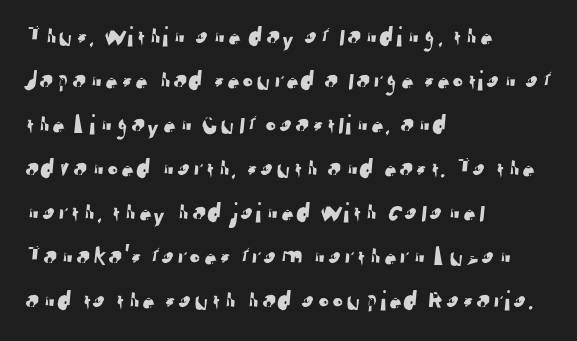
The image shows 29 px sans-serif type; set left-aligned, normal line spacing (1.52x), normal letter spacing, not underlined; low stroke contrast and a medium x-height.
